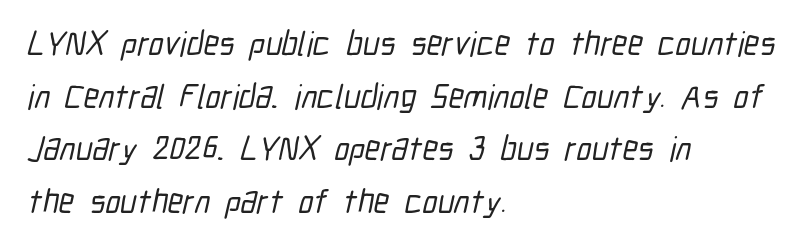
The image shows 34 px condensed sans-serif type; set left-aligned, normal line spacing (1.55x), normal letter spacing, not underlined; low stroke contrast and a medium x-height.
